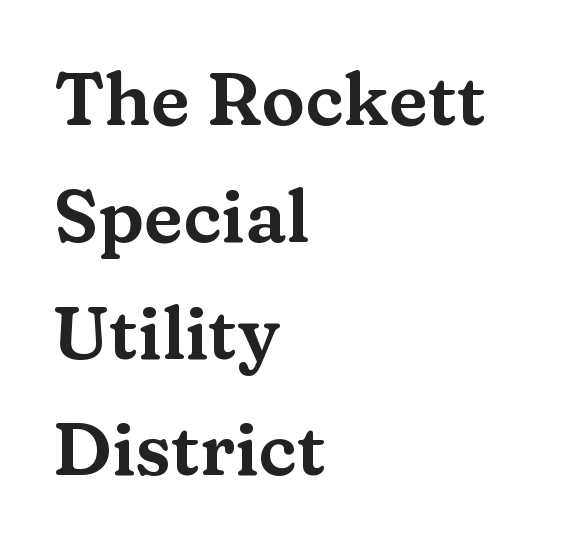
The image shows 73 px wide serif type, upright; set left-aligned, normal line spacing (1.6x), normal letter spacing, not underlined; medium stroke contrast and a medium x-height.
